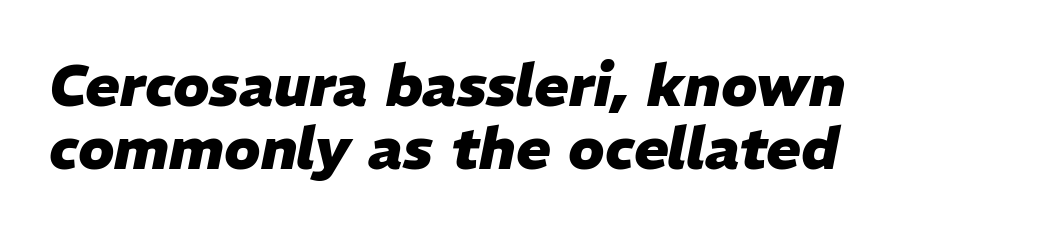
The image shows 58 px heavy type, italic (leaning right); set left-aligned, tight line spacing (1.08x), normal letter spacing, not underlined; low stroke contrast and a medium x-height.
